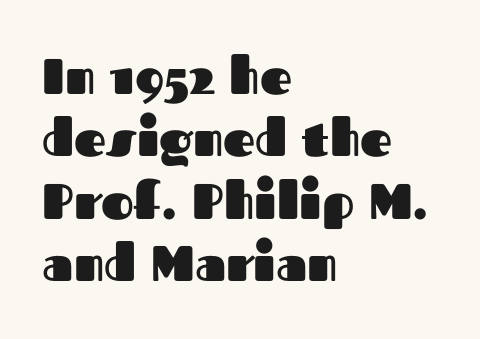
Each word holds together tightly as a unit, with standard inter-letter gaps. The font's upright variant was chosen for this text. Note the varied advance widths — an 'i' is clearly narrower than an 'm'. The space between consecutive lines is moderate. Just letters on the line, the space beneath them empty. The text block is weighted toward the left margin, trailing off unevenly rightward.
